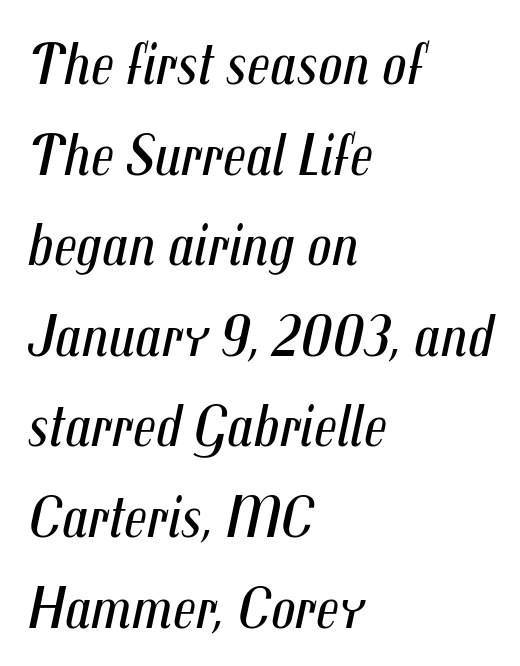
{"italic": "yes", "lean": "right", "slant_degrees": 12, "bold": "no", "weight": "regular", "width": "condensed", "stroke_contrast": "medium", "x_height": "medium", "monospaced": "no", "underline": "no", "align": "left", "line_spacing": "normal", "line_spacing_ratio": 1.51, "letter_spacing": "normal", "letter_spacing_em": 0.0, "glyph_px": 60}
